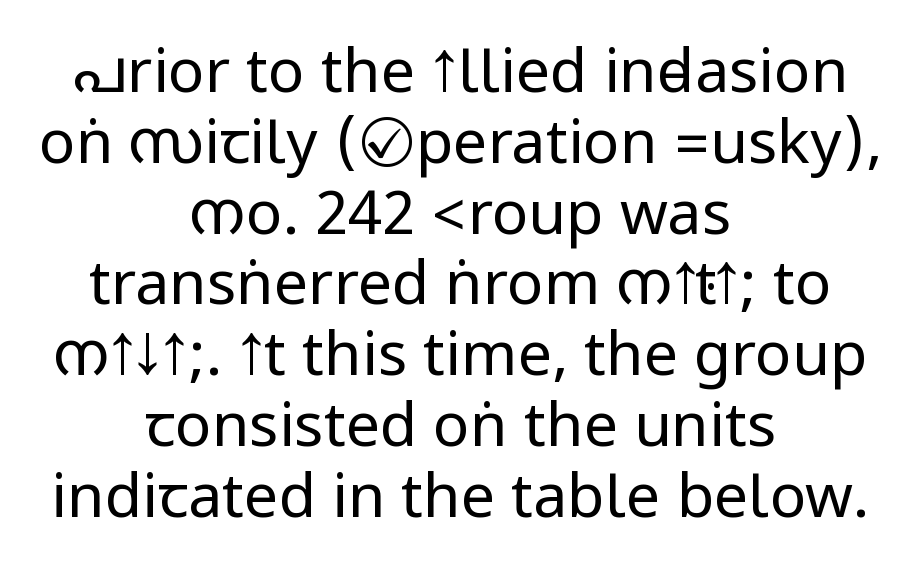
Is there any slant? The stems are plumb. Vertical stems look standard width or narrower in stroke. Caption: multi-line text, centered on the measure. Observe the absence of serifs on each vertical stroke in this sample. Type without underlining.
